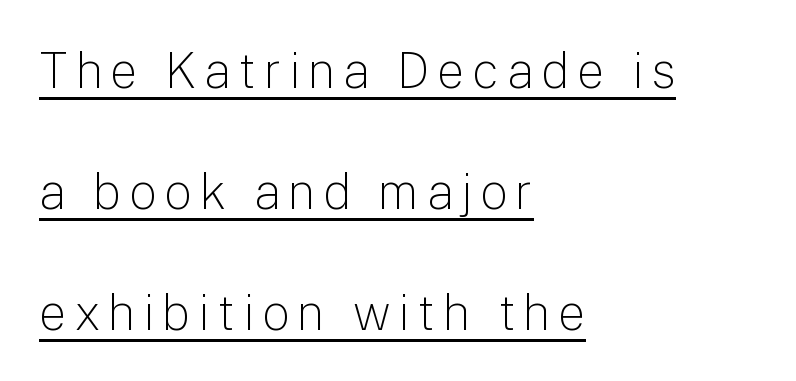
Weight class: somewhere from thin through regular. Quick note: underline on. Baseline-to-baseline distance is far greater than the letter height. Upright lettering throughout. Character widths vary here, with narrow letters taking less room than wide ones.
